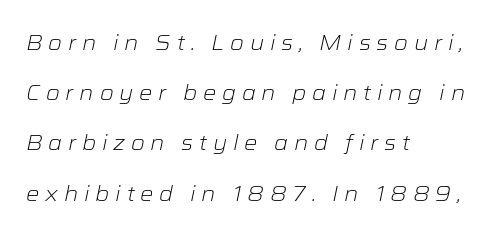
Q: Is the text bold? A: No.
Q: Is the text italic (slanted)? A: Yes, it leans right by about 12 degrees.
Q: Is the text underlined? A: No.
Q: How is the paragraph aligned? A: Left-aligned.
Q: Is the spacing between letters normal or unusually wide? A: Unusually wide.
Q: Is the spacing between lines tight, normal or loose? A: Loose.
